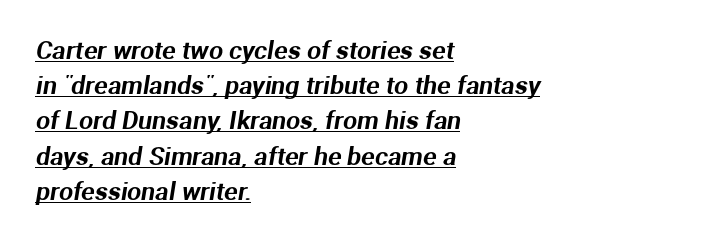
The image shows 25 px text type; set left-aligned, normal line spacing (1.41x), normal letter spacing, underlined.
